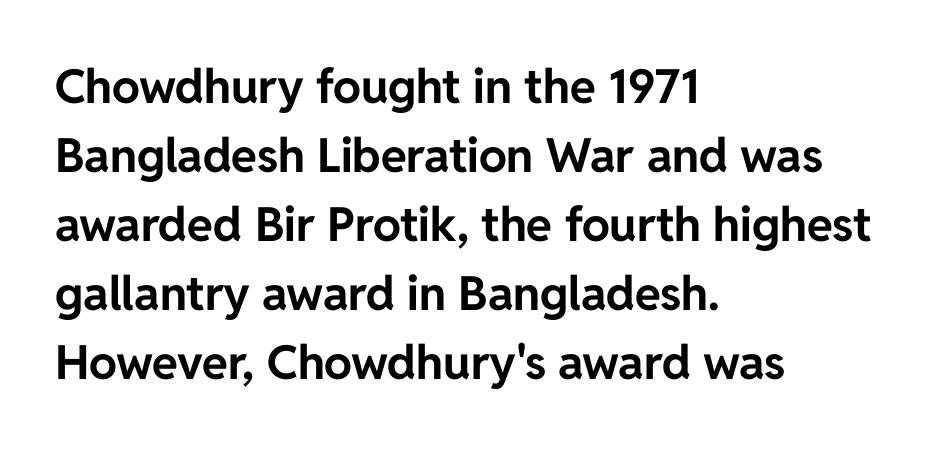
The image shows 47 px bold sans-serif type, upright; set left-aligned, normal line spacing (1.47x), normal letter spacing, not underlined; low stroke contrast and a medium x-height.
